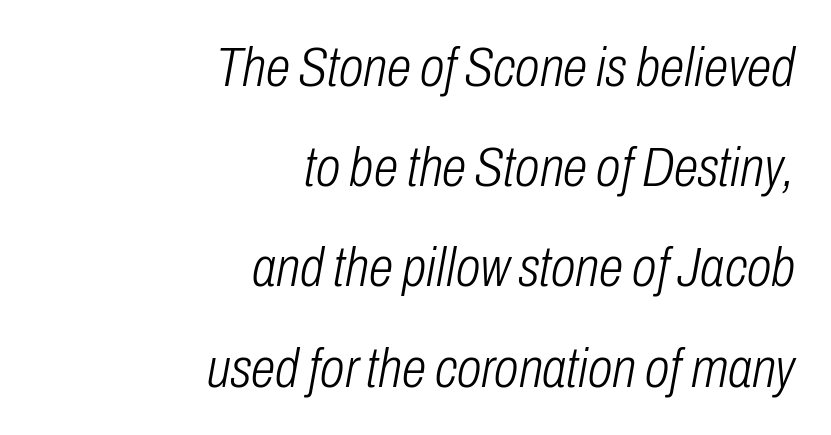
A typesetter would call this proportional, since set widths differ per character. Heft: none added — not bold. Each word holds together tightly as a unit, with standard inter-letter gaps. Casual observation: everything's shoved over to the right. A typesetter would mark this as italic. This rendering features lettering with no underline.
